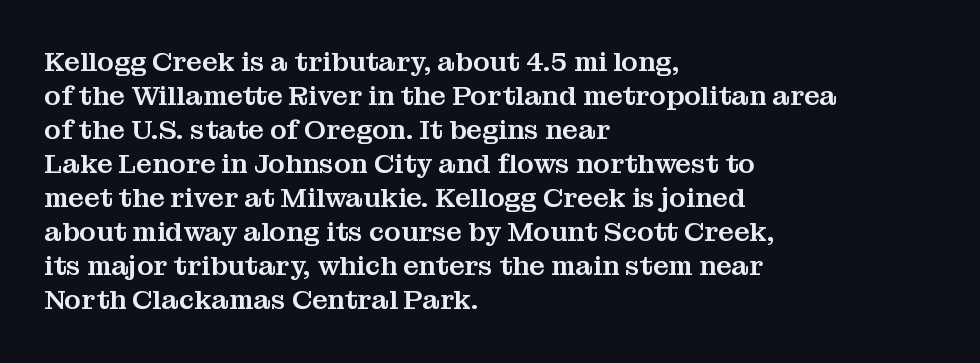
The image shows 27 px text type, upright; set left-aligned, normal line spacing (1.26x), normal letter spacing, not underlined.
